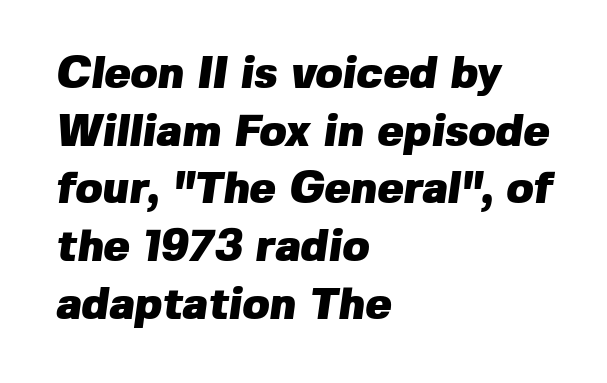
{"serif": "no", "bold": "yes", "weight": "heavy", "width": "normal", "stroke_contrast": "low", "x_height": "medium", "monospaced": "no", "underline": "no", "align": "left", "line_spacing": "normal", "line_spacing_ratio": 1.31, "letter_spacing": "normal", "letter_spacing_em": 0.0, "glyph_px": 44}
